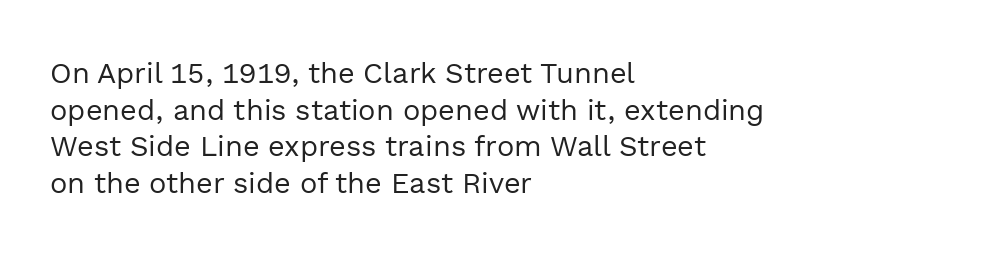
Q: Is the text bold? A: No.
Q: Is the text italic (slanted)? A: No, it is upright.
Q: Is the typeface a serif or a sans-serif typeface? A: Sans-serif.
Q: Is the text underlined? A: No.
Q: How is the paragraph aligned? A: Left-aligned.
Q: Is the spacing between letters normal or unusually wide? A: Normal.
Q: Is the spacing between lines tight, normal or loose? A: Normal.
Q: Width (condensed, normal, or wide)? A: Normal.
Q: x-height? A: Medium.
Q: Monospaced? A: No.
